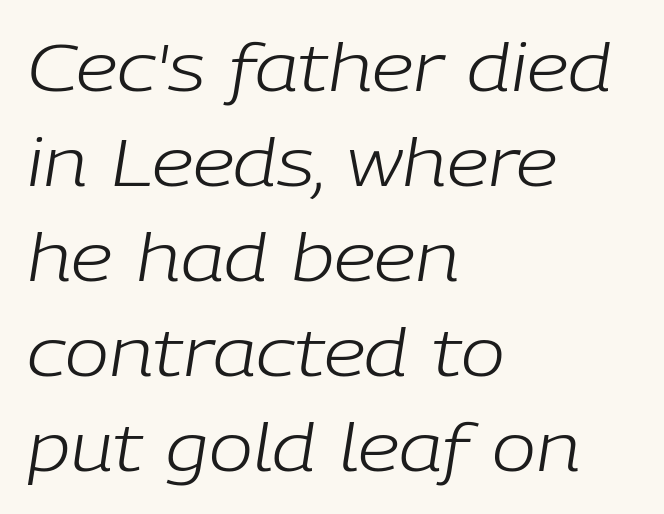
The image shows 66 px light type, italic (leaning right); set left-aligned, normal line spacing (1.44x), normal letter spacing, not underlined; low stroke contrast and a medium x-height.
